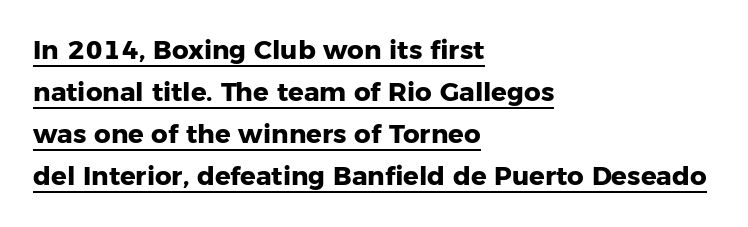
{"italic": "no", "bold": "yes", "underline": "yes", "align": "left", "line_spacing": "normal", "line_spacing_ratio": 1.61, "letter_spacing": "normal", "letter_spacing_em": 0.0, "glyph_px": 26}
